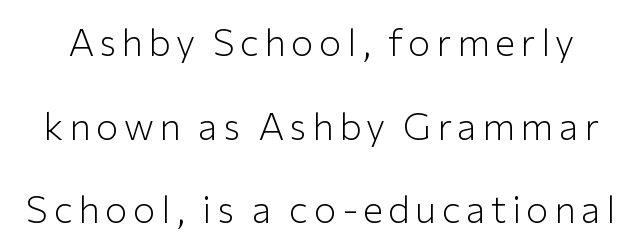
No feet cap the strokes, marking this as sans-serif type. What's the leading like? Stretched, with rows far apart. Words float on clear page, feet unadorned. The cut favours lightness, reaching ordinary text weight at its darkest. Character widths vary here, with narrow letters taking less room than wide ones.
